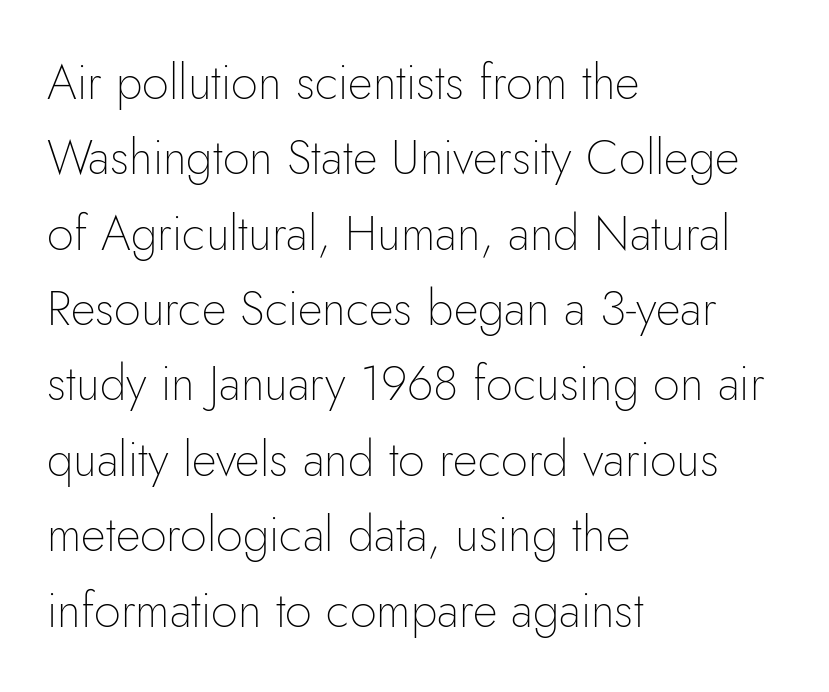
Each word holds together tightly as a unit, with standard inter-letter gaps. Quick note: interline space is typical. A typesetter would label this face a sans. Posture: straight, roman, zero tilt. You could not count columns in this text — the font is proportionally spaced. Layout note: lines flush left.
